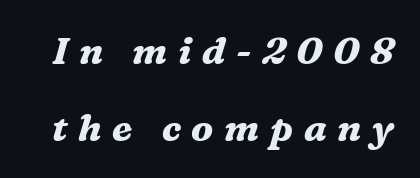
{"serif": "yes", "italic": "yes", "lean": "right", "slant_degrees": 16, "bold": "yes", "weight": "bold", "width": "normal", "stroke_contrast": "medium", "x_height": "medium", "monospaced": "no", "underline": "no", "line_spacing": "loose", "line_spacing_ratio": 2.03, "letter_spacing": "wide", "letter_spacing_em": 0.28, "glyph_px": 38}
